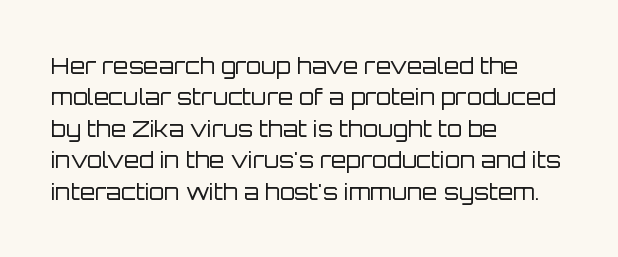
Q: Is the text bold? A: No.
Q: Is the text italic (slanted)? A: No, it is upright.
Q: Is the text underlined? A: No.
Q: How is the paragraph aligned? A: Left-aligned.
Q: Is the spacing between letters normal or unusually wide? A: Normal.
Q: Is the spacing between lines tight, normal or loose? A: Normal.
